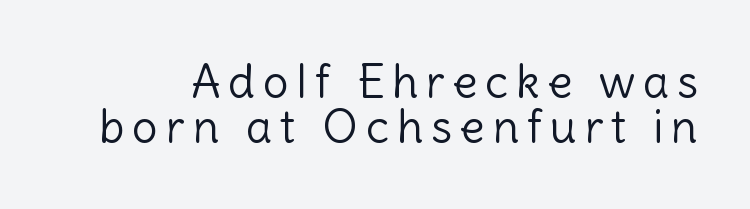
{"serif": "no", "italic": "no", "bold": "no", "weight": "light", "width": "normal", "x_height": "medium", "monospaced": "no", "underline": "no", "line_spacing": "tight", "line_spacing_ratio": 0.98, "glyph_px": 46}
